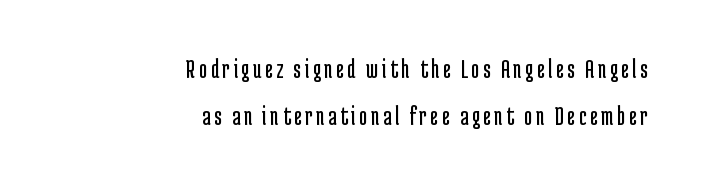
Q: Is the text bold? A: No.
Q: Is the text italic (slanted)? A: No, it is upright.
Q: Is the typeface a serif or a sans-serif typeface? A: Sans-serif.
Q: Is the text underlined? A: No.
Q: How is the paragraph aligned? A: Right-aligned.
Q: Is the spacing between lines tight, normal or loose? A: Normal.
Q: Width (condensed, normal, or wide)? A: Condensed.
Q: Stroke contrast? A: Low.
Q: x-height? A: Medium.
Q: Monospaced? A: No.
